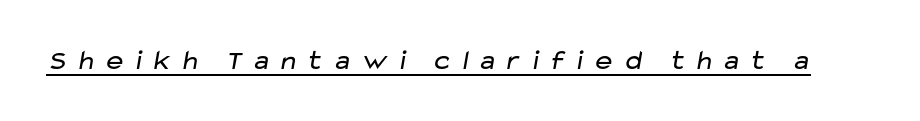
Looks like someone drew a line under every word here. The passage shown is typeset with a sans-serif family. These lines are rendered in a variable-pitch font. Each word looks stretched out because of the extra space between its letters. Is this a heavy cut? Hardly; it is regular or lighter.
